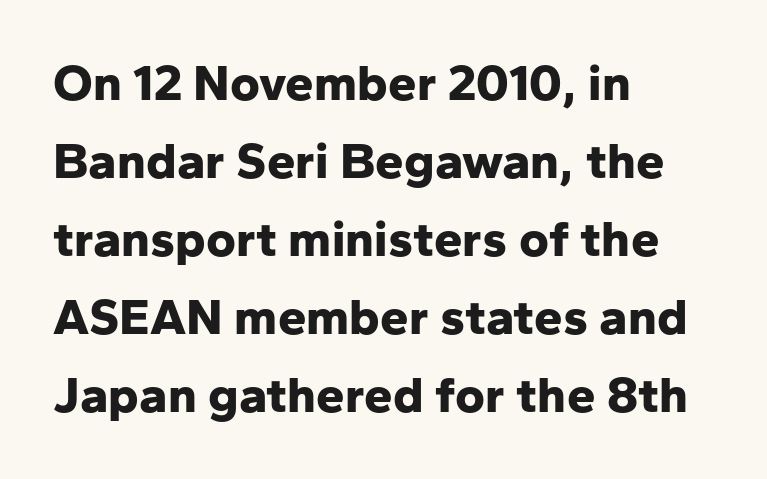
The strokes are fattened all the way to bold. Anything drawn beneath the words? Only blank space. Classification — sans serif. The letterforms sit shoulder to shoulder at normal distance.
